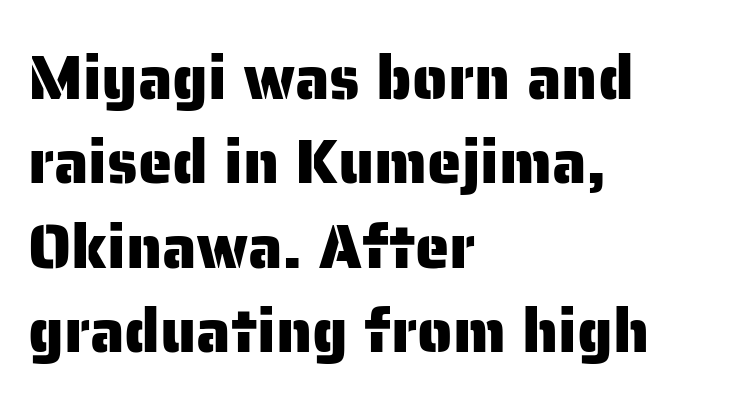
Q: Is the text italic (slanted)? A: No, it is upright.
Q: Is the typeface a serif or a sans-serif typeface? A: Sans-serif.
Q: Is the text underlined? A: No.
Q: How is the paragraph aligned? A: Left-aligned.
Q: Is the spacing between letters normal or unusually wide? A: Normal.
Q: Is the spacing between lines tight, normal or loose? A: Normal.
Q: Width (condensed, normal, or wide)? A: Normal.
Q: Stroke contrast? A: Low.
Q: x-height? A: Medium.
Q: Monospaced? A: No.
